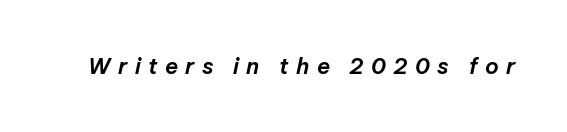
Q: Is the text italic (slanted)? A: Yes, it leans right by about 12 degrees.
Q: Is the text underlined? A: No.
Q: Is the spacing between letters normal or unusually wide? A: Unusually wide.
